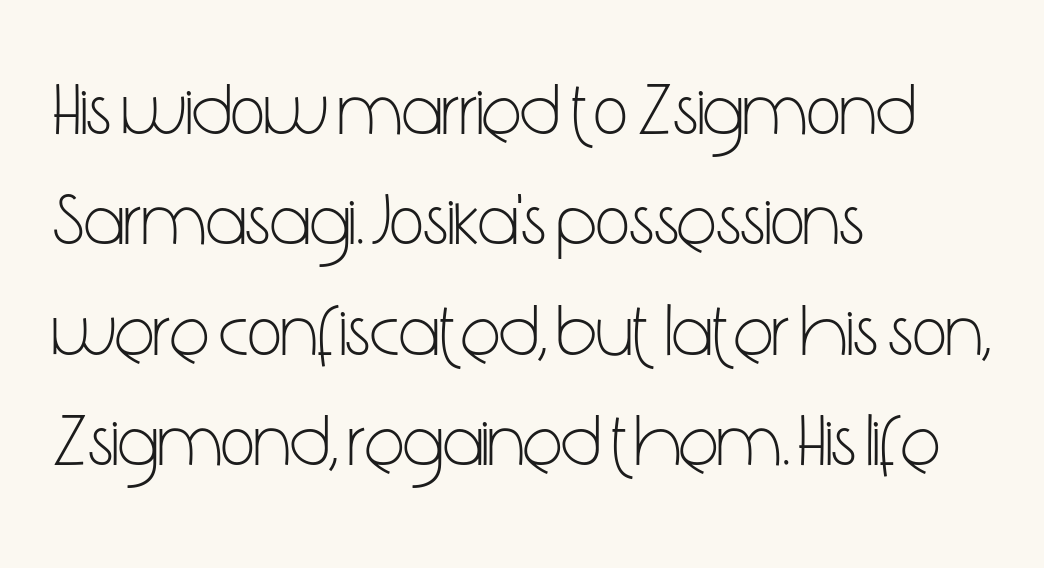
The image shows 74 px light, condensed sans-serif type, upright; set left-aligned, normal line spacing (1.49x), normal letter spacing, not underlined; low stroke contrast and a medium x-height.
